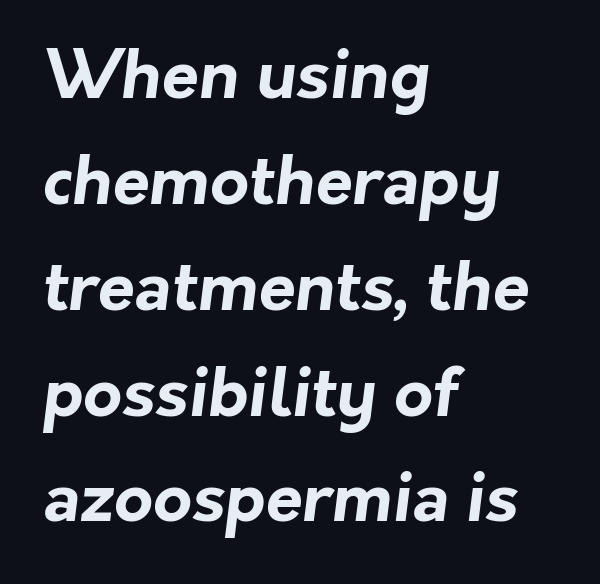
Q: Is the text bold? A: Yes.
Q: Is the typeface a serif or a sans-serif typeface? A: Sans-serif.
Q: Is the text underlined? A: No.
Q: How is the paragraph aligned? A: Left-aligned.
Q: Is the spacing between letters normal or unusually wide? A: Normal.
Q: Is the spacing between lines tight, normal or loose? A: Normal.
Q: Width (condensed, normal, or wide)? A: Normal.
Q: Stroke contrast? A: Low.
Q: x-height? A: Medium.
Q: Monospaced? A: No.
